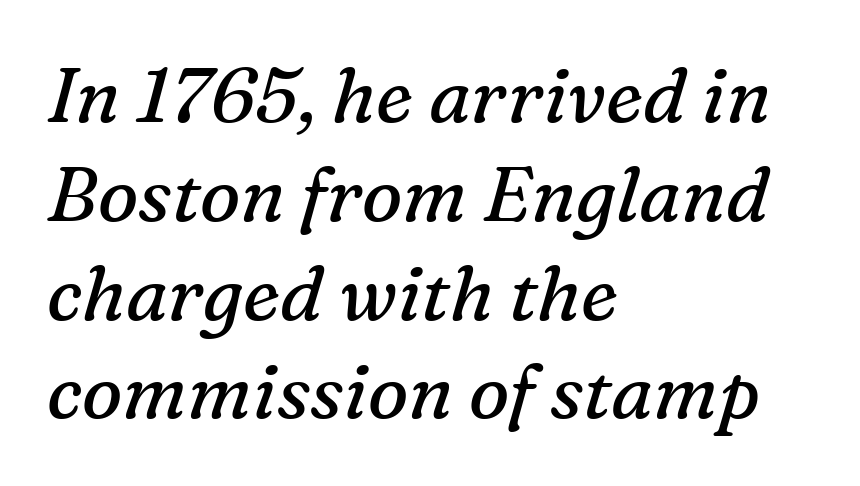
Unmarked baselines from the first word to the last. Character widths vary here, with narrow letters taking less room than wide ones. Normally led — the rows are evenly, conventionally spaced. Notice how the passage keeps a crisp vertical edge on the left only.
